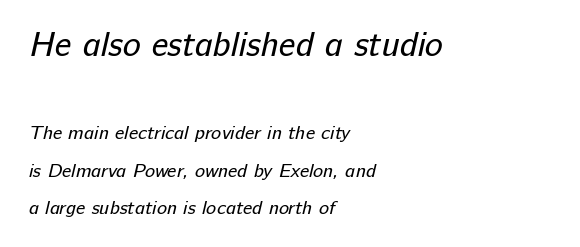
Q: Is the text bold? A: No.
Q: Is the typeface a serif or a sans-serif typeface? A: Sans-serif.
Q: Is the text underlined? A: No.
Q: How is the paragraph aligned? A: Left-aligned.
Q: Is the spacing between letters normal or unusually wide? A: Normal.
Q: Is the spacing between lines tight, normal or loose? A: Loose.
Q: Which block of text is set in a larger size, the first (top) or the second (bottom)? A: The first (top) one.
Q: Width (condensed, normal, or wide)? A: Normal.
Q: Stroke contrast? A: Low.
Q: x-height? A: Medium.
Q: Monospaced? A: No.
